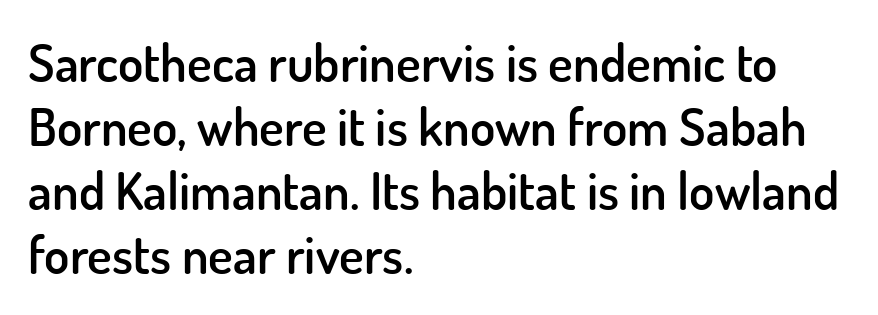
{"serif": "no", "italic": "no", "bold": "semi", "weight": "semibold", "width": "normal", "stroke_contrast": "low", "x_height": "small", "monospaced": "no", "underline": "no", "align": "left", "line_spacing_ratio": 1.23, "letter_spacing": "normal", "letter_spacing_em": 0.0, "glyph_px": 52}
